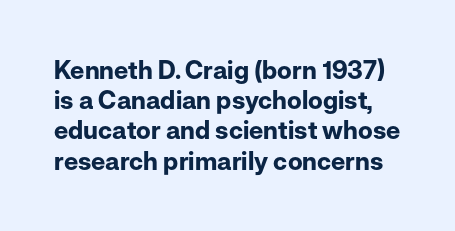
{"italic": "no", "bold": "yes", "underline": "no", "line_spacing_ratio": 1.21, "letter_spacing": "normal", "letter_spacing_em": 0.0, "glyph_px": 25}
